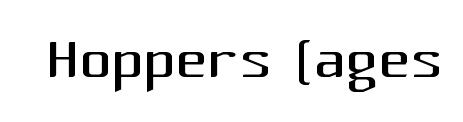
Each row of text sits above clean, open space. Do the letters lean? They stand straight. Inter-character spacing is left at the font's built-in metrics. Ink coverage per letter is moderate at most. To sum up the face: it is a sans, with no serifs. Do the characters align in a grid? No, the font is proportional.
